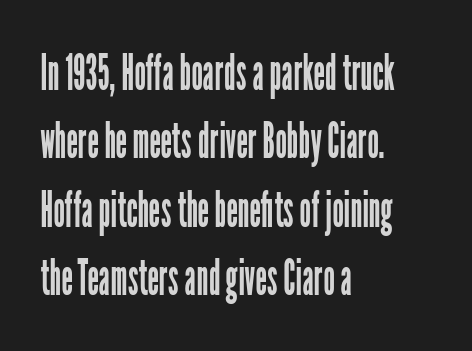
{"serif": "no", "italic": "no", "bold": "no", "weight": "regular", "width": "condensed", "stroke_contrast": "low", "x_height": "medium", "monospaced": "no", "underline": "no", "align": "left", "line_spacing": "normal", "line_spacing_ratio": 1.34, "letter_spacing": "normal", "letter_spacing_em": 0.0, "glyph_px": 51}
